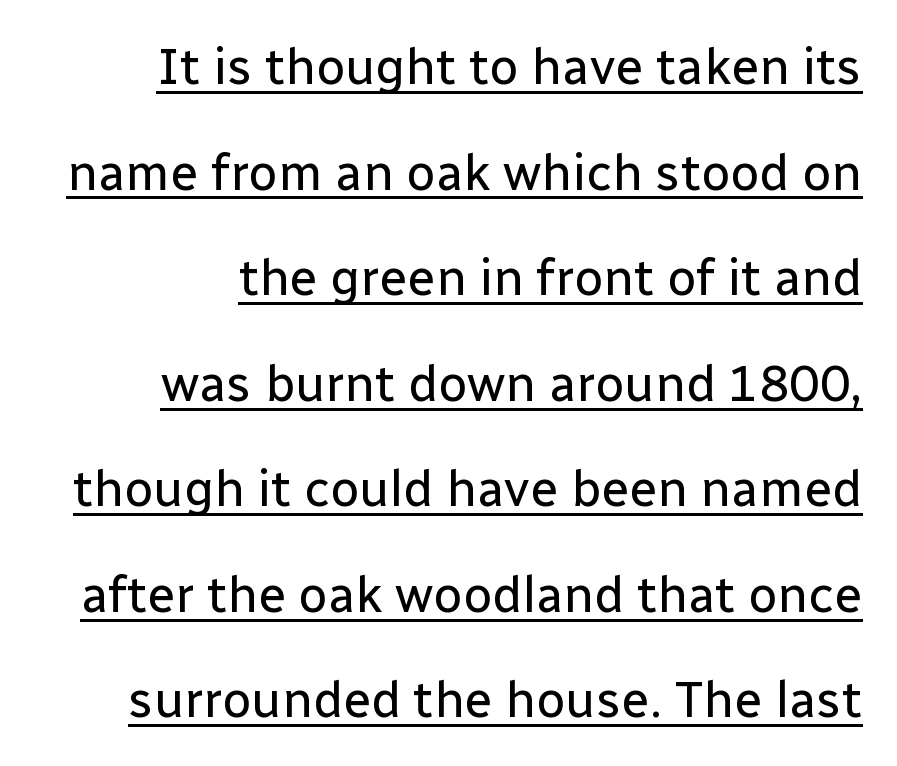
Q: Is the text bold? A: No.
Q: Is the text italic (slanted)? A: No, it is upright.
Q: Is the typeface a serif or a sans-serif typeface? A: Sans-serif.
Q: Is the text underlined? A: Yes.
Q: How is the paragraph aligned? A: Right-aligned.
Q: Is the spacing between letters normal or unusually wide? A: Normal.
Q: Is the spacing between lines tight, normal or loose? A: Loose.
Q: Width (condensed, normal, or wide)? A: Normal.
Q: Stroke contrast? A: Low.
Q: x-height? A: Medium.
Q: Monospaced? A: No.
